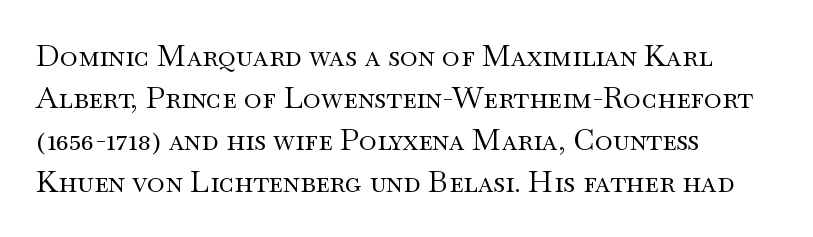
Q: Is the text bold? A: No.
Q: Is the text italic (slanted)? A: No, it is upright.
Q: Is the typeface a serif or a sans-serif typeface? A: Serif.
Q: Is the text underlined? A: No.
Q: How is the paragraph aligned? A: Left-aligned.
Q: Is the spacing between letters normal or unusually wide? A: Normal.
Q: Is the spacing between lines tight, normal or loose? A: Normal.
Q: Width (condensed, normal, or wide)? A: Wide.
Q: Stroke contrast? A: Medium.
Q: x-height? A: Small.
Q: Monospaced? A: No.
